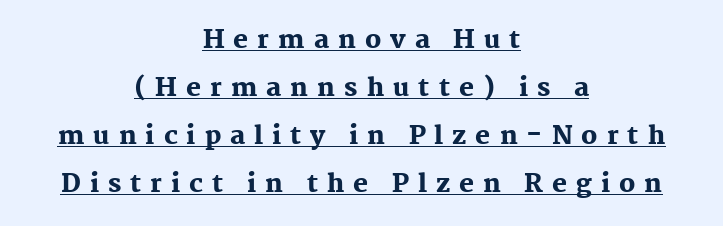
Q: Is the text bold? A: Yes.
Q: Is the text italic (slanted)? A: No, it is upright.
Q: Is the text underlined? A: Yes.
Q: How is the paragraph aligned? A: Centered.
Q: Is the spacing between letters normal or unusually wide? A: Unusually wide.
Q: Is the spacing between lines tight, normal or loose? A: Loose.
